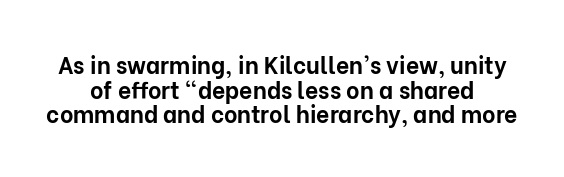
Q: Is the text bold? A: Yes.
Q: Is the text italic (slanted)? A: No, it is upright.
Q: Is the text underlined? A: No.
Q: Is the spacing between letters normal or unusually wide? A: Normal.
Q: Is the spacing between lines tight, normal or loose? A: Tight.
